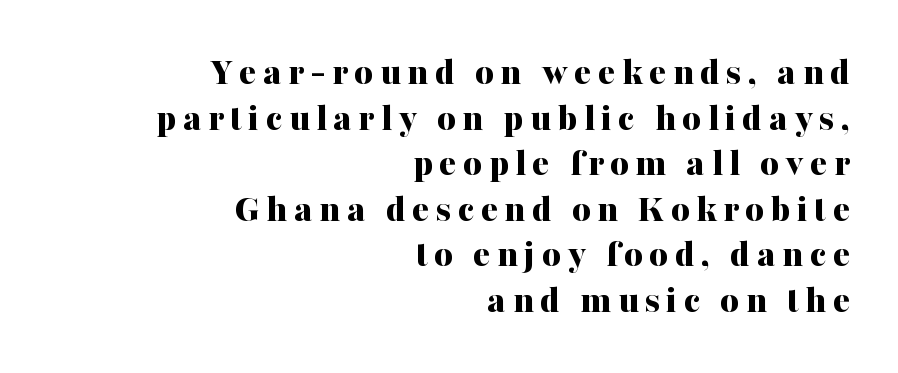
Q: Is the text bold? A: Yes.
Q: Is the text italic (slanted)? A: No, it is upright.
Q: Is the typeface a serif or a sans-serif typeface? A: Serif.
Q: Is the text underlined? A: No.
Q: How is the paragraph aligned? A: Right-aligned.
Q: Is the spacing between lines tight, normal or loose? A: Tight.
Q: Width (condensed, normal, or wide)? A: Normal.
Q: Stroke contrast? A: Medium.
Q: x-height? A: Medium.
Q: Monospaced? A: No.
